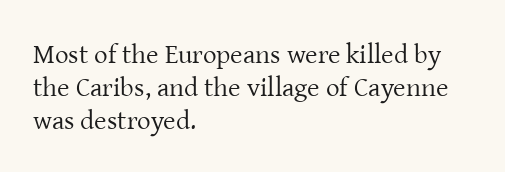
{"italic": "no", "bold": "no", "underline": "no", "align": "left", "line_spacing_ratio": 1.22, "letter_spacing": "normal", "letter_spacing_em": 0.0, "glyph_px": 27}
